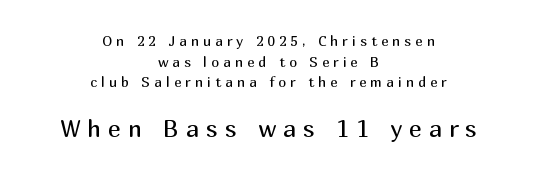
Size hierarchy here favors the trailing block over the leading one. Unbolded letterforms with no extra heft. Tracking here is generous; glyphs stand well apart from one another. Neither beginnings nor endings align; midpoints do.
